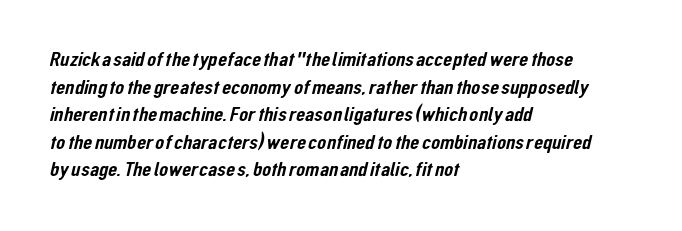
{"underline": "no", "align": "left", "line_spacing": "normal", "line_spacing_ratio": 1.31, "letter_spacing": "normal", "letter_spacing_em": 0.0, "glyph_px": 21}
